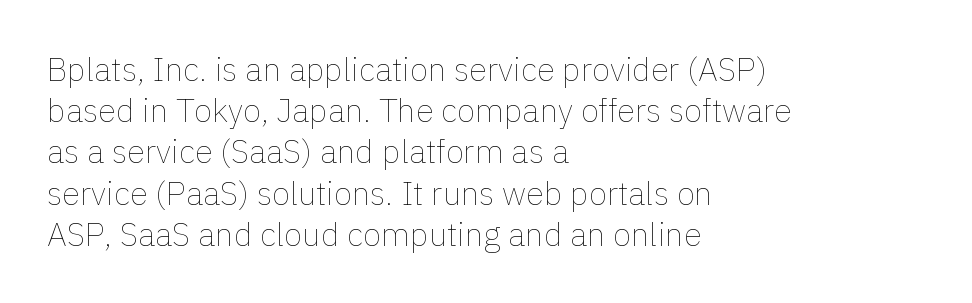
The passage shown is not underscored anywhere. These lines are rendered in a variable-pitch font. Stems here are at most as thick as an everyday book face. Nope, not italic — everything's standing straight. What's the leading like? Ordinary, nothing unusual.
